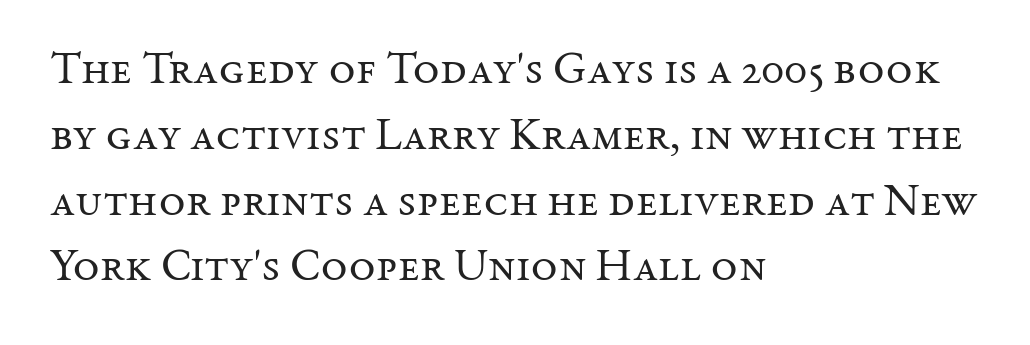
The image shows 46 px regular-weight serif type, upright; set left-aligned, normal line spacing (1.43x), normal letter spacing, not underlined; medium stroke contrast and a medium x-height.
